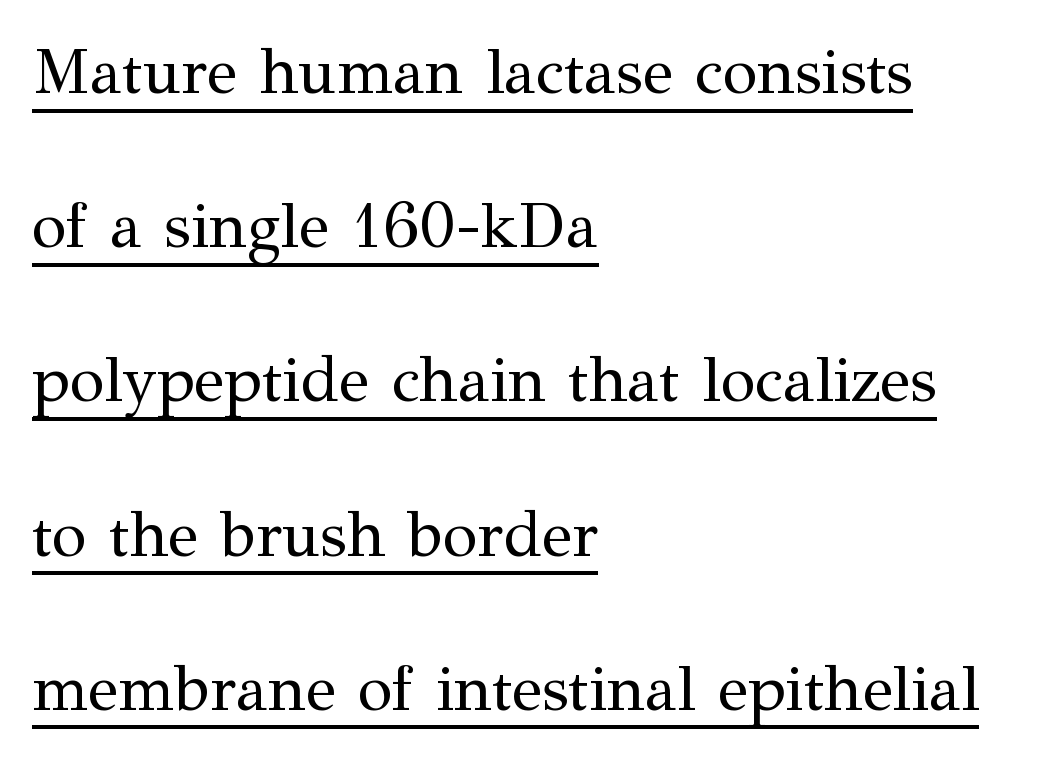
Q: Is the text bold? A: No.
Q: Is the text italic (slanted)? A: No, it is upright.
Q: Is the typeface a serif or a sans-serif typeface? A: Serif.
Q: Is the text underlined? A: Yes.
Q: How is the paragraph aligned? A: Left-aligned.
Q: Is the spacing between letters normal or unusually wide? A: Normal.
Q: Is the spacing between lines tight, normal or loose? A: Loose.
Q: Width (condensed, normal, or wide)? A: Normal.
Q: Stroke contrast? A: Medium.
Q: x-height? A: Medium.
Q: Monospaced? A: No.
